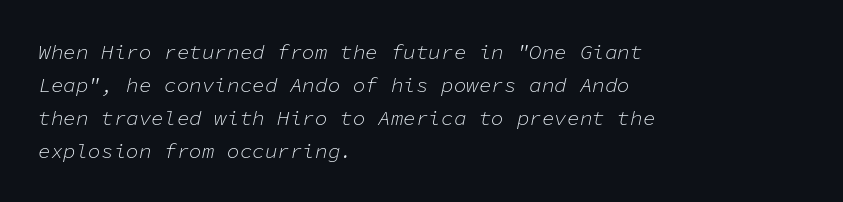
Q: Is the text bold? A: No.
Q: Is the text italic (slanted)? A: Yes, it leans right by about 11 degrees.
Q: Is the text underlined? A: No.
Q: How is the paragraph aligned? A: Left-aligned.
Q: Is the spacing between letters normal or unusually wide? A: Normal.
Q: Is the spacing between lines tight, normal or loose? A: Normal.
